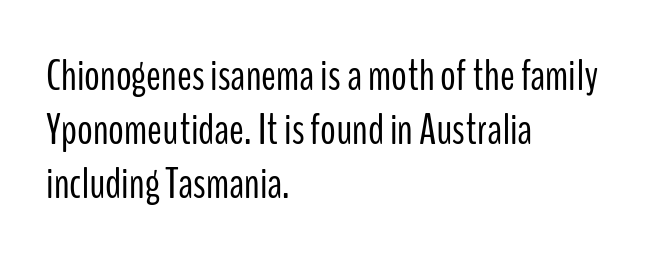
The image shows 44 px light, condensed sans-serif type, upright; set left-aligned, line spacing 1.23x, normal letter spacing, not underlined; low stroke contrast and a medium x-height.
